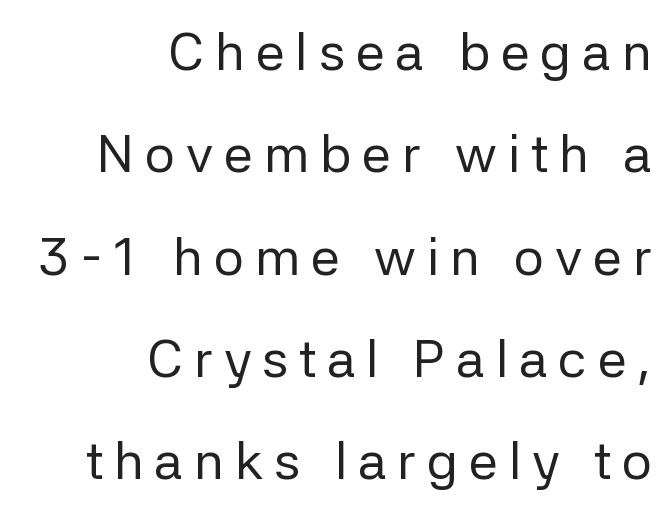
Heft: none added — not bold. Type style note: lacks serifs. The lines are quadded right. Widely set lines give the paragraph a tall, airy silhouette.
